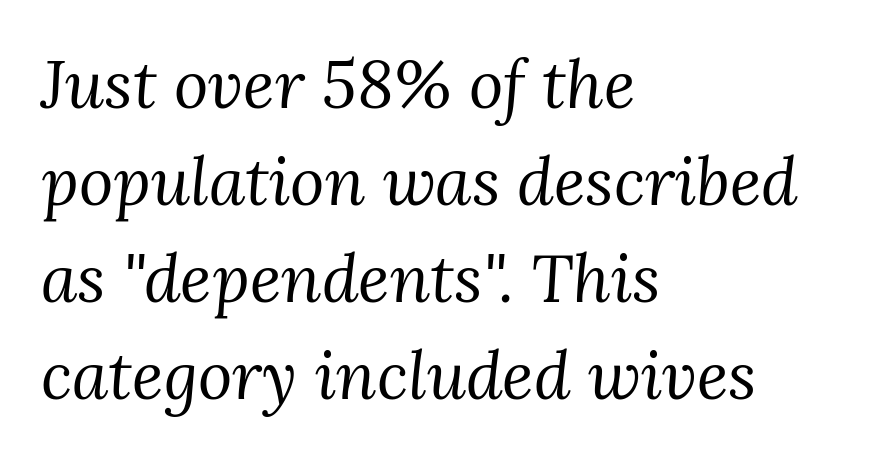
Letters rest on an invisible, unmarked baseline. Look at the bottom of the vertical strokes: they flare into serifs here. You could call the tracking neutral — neither tight nor loose. The letters look calm and open, with moderate or lighter stems. The font's italic variant was chosen for this text. The letters advance in unequal steps, a hallmark of proportional type.
